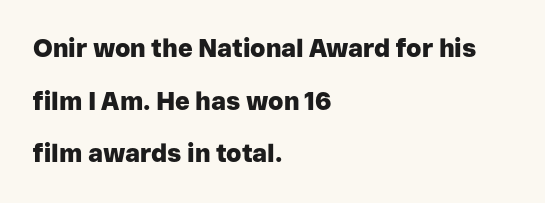
Q: Is the text bold? A: Yes.
Q: Is the text italic (slanted)? A: No, it is upright.
Q: Is the text underlined? A: No.
Q: How is the paragraph aligned? A: Left-aligned.
Q: Is the spacing between letters normal or unusually wide? A: Normal.
Q: Is the spacing between lines tight, normal or loose? A: Loose.
